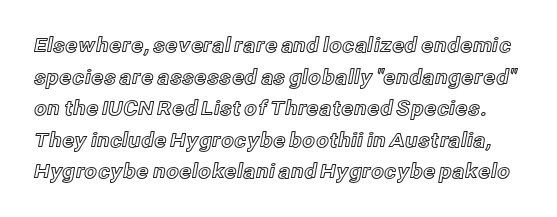
{"underline": "no", "line_spacing": "normal", "line_spacing_ratio": 1.58, "letter_spacing": "normal", "letter_spacing_em": 0.0, "glyph_px": 20}
